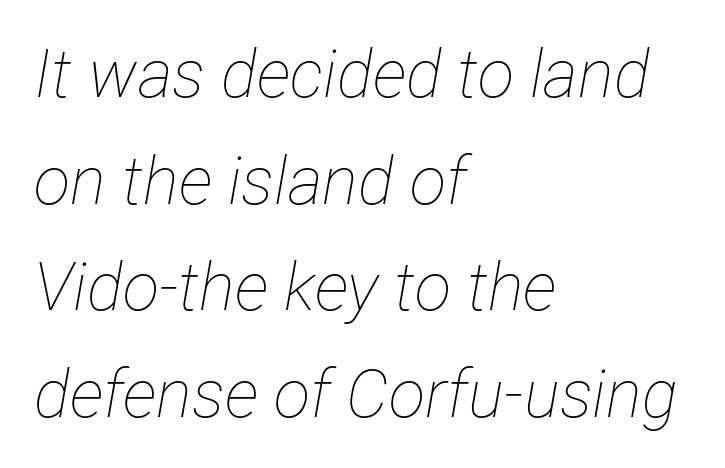
When letters slant like this, we call the style italic. This sample is left-justified, so line endings fall wherever the words run out. Descender tails drop into unmarked territory. What stands out about the letter spacing? Nothing — it is the standard amount.
